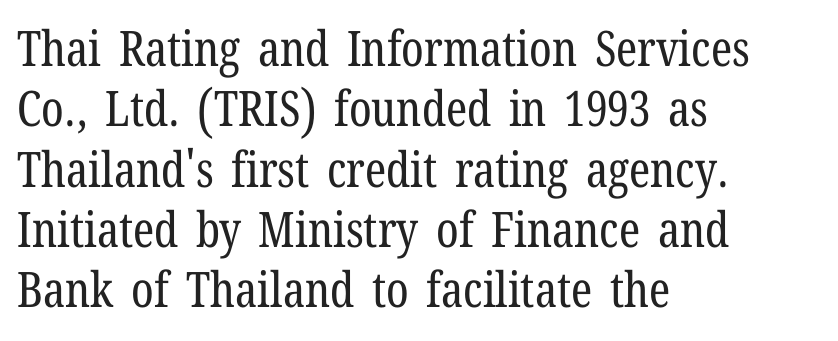
{"serif": "yes", "italic": "no", "bold": "no", "weight": "regular", "width": "condensed", "stroke_contrast": "low", "x_height": "medium", "monospaced": "no", "underline": "no", "align": "left", "line_spacing_ratio": 1.23, "letter_spacing": "normal", "letter_spacing_em": 0.0, "glyph_px": 49}
